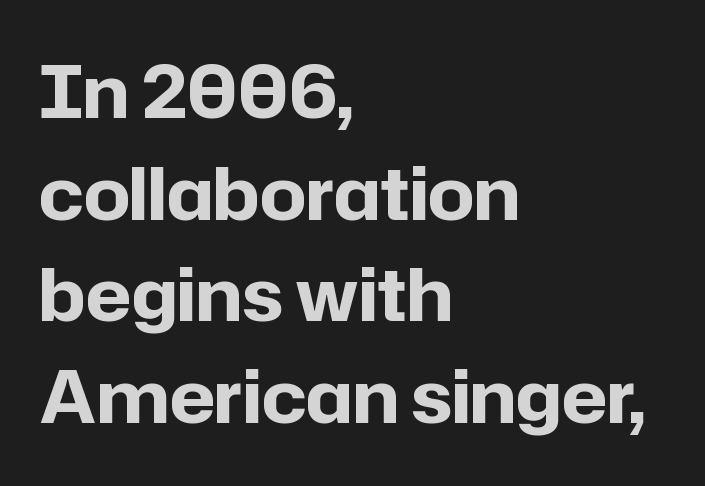
The image shows 72 px bold sans-serif type, upright; set left-aligned, normal line spacing (1.41x), normal letter spacing, not underlined; low stroke contrast and a medium x-height.
